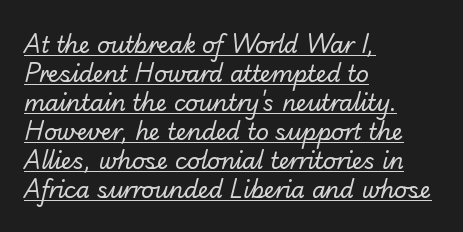
Notice how descenders clear the ascenders below comfortably — that's standard leading. The typeface has the unassuming heft of standard copy or less. Compared with typical body copy, the letter spacing here is the same. Teacher's note: observe the even left margin — that is flush-left alignment. Is there an underline? Yes — a line sits under the letters.
